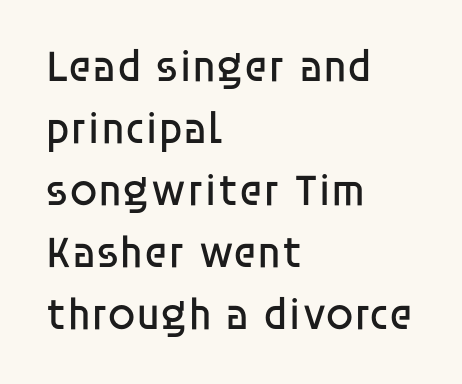
Q: Is the text bold? A: No.
Q: Is the text italic (slanted)? A: No, it is upright.
Q: Is the typeface a serif or a sans-serif typeface? A: Sans-serif.
Q: Is the text underlined? A: No.
Q: How is the paragraph aligned? A: Left-aligned.
Q: Is the spacing between letters normal or unusually wide? A: Normal.
Q: Is the spacing between lines tight, normal or loose? A: Normal.
Q: Width (condensed, normal, or wide)? A: Normal.
Q: Stroke contrast? A: Low.
Q: x-height? A: Large.
Q: Monospaced? A: No.
